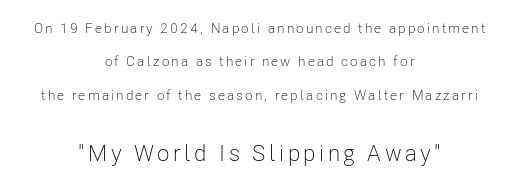
The image shows 23 px text type, upright; set centered, loose line spacing (2.39x), not underlined; the second (bottom) block is 1.64x larger.
